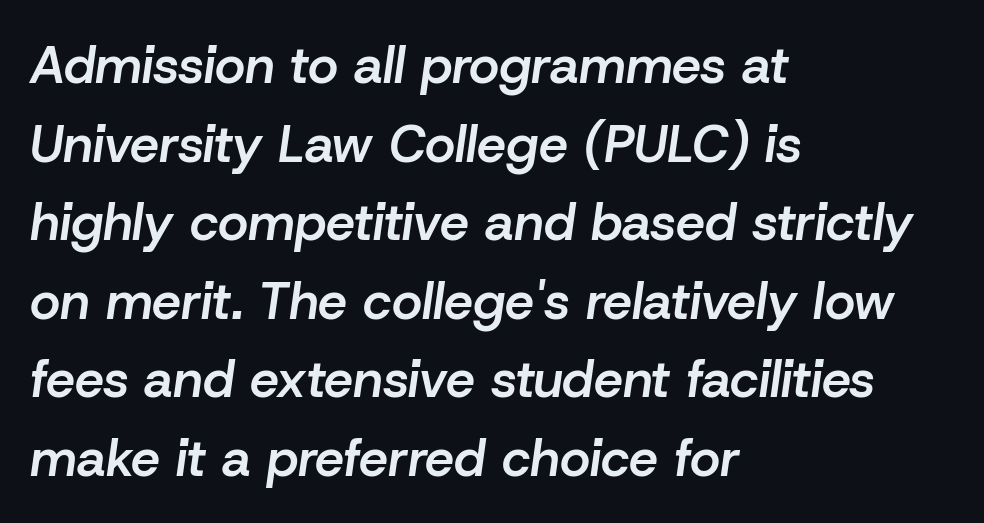
The image shows 52 px semibold type, italic (leaning right); set left-aligned, normal line spacing (1.51x), normal letter spacing, not underlined; low stroke contrast and a medium x-height.
